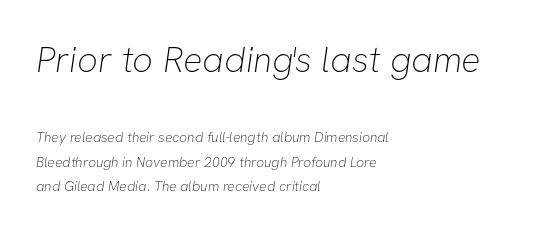
Q: Is the text bold? A: No.
Q: Is the typeface a serif or a sans-serif typeface? A: Sans-serif.
Q: Is the text underlined? A: No.
Q: How is the paragraph aligned? A: Left-aligned.
Q: Is the spacing between letters normal or unusually wide? A: Normal.
Q: Which block of text is set in a larger size, the first (top) or the second (bottom)? A: The first (top) one.
Q: Width (condensed, normal, or wide)? A: Normal.
Q: Stroke contrast? A: Low.
Q: x-height? A: Medium.
Q: Monospaced? A: No.
